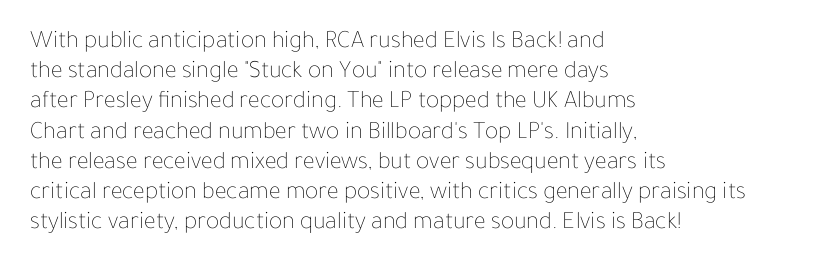
Q: Is the text bold? A: No.
Q: Is the text italic (slanted)? A: No, it is upright.
Q: Is the text underlined? A: No.
Q: How is the paragraph aligned? A: Left-aligned.
Q: Is the spacing between letters normal or unusually wide? A: Normal.
